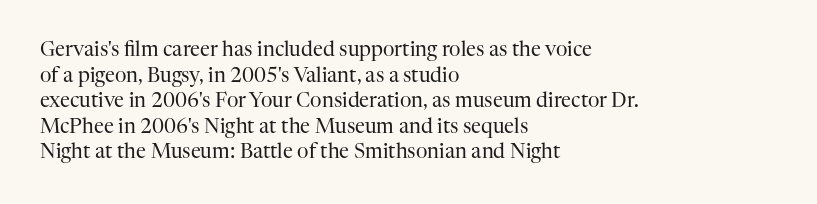
{"italic": "no", "bold": "no", "underline": "no", "align": "left", "line_spacing": "normal", "line_spacing_ratio": 1.28, "letter_spacing": "normal", "letter_spacing_em": 0.0, "glyph_px": 20}
